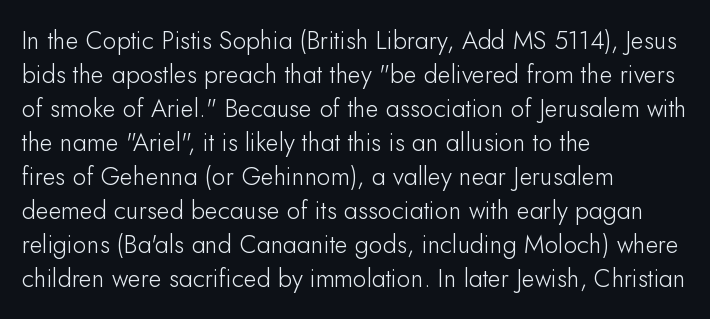
The image shows 25 px text type, upright; set left-aligned, normal line spacing (1.36x), normal letter spacing, not underlined.
